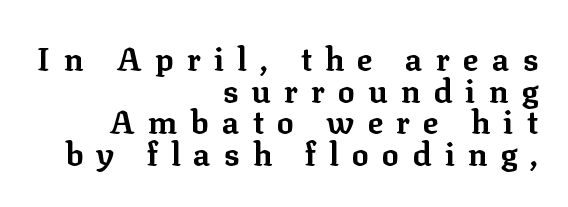
Q: Is the text bold? A: Yes.
Q: Is the text italic (slanted)? A: No, it is upright.
Q: Is the typeface a serif or a sans-serif typeface? A: Serif.
Q: Is the text underlined? A: No.
Q: How is the paragraph aligned? A: Right-aligned.
Q: Is the spacing between letters normal or unusually wide? A: Unusually wide.
Q: Is the spacing between lines tight, normal or loose? A: Tight.
Q: Width (condensed, normal, or wide)? A: Normal.
Q: Stroke contrast? A: Low.
Q: x-height? A: Medium.
Q: Monospaced? A: No.
